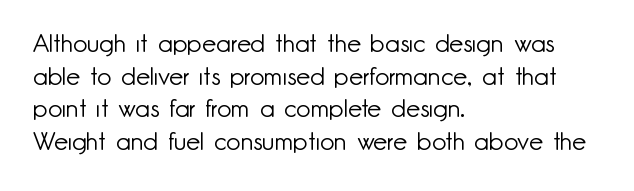
The image shows 25 px text type, upright; set left-aligned, normal line spacing (1.31x), normal letter spacing, not underlined.
